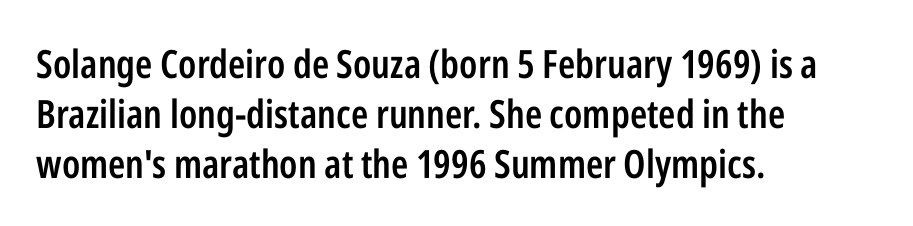
The image shows 39 px semibold, condensed sans-serif type, upright; set left-aligned, normal line spacing (1.28x), normal letter spacing, not underlined; low stroke contrast and a medium x-height.
